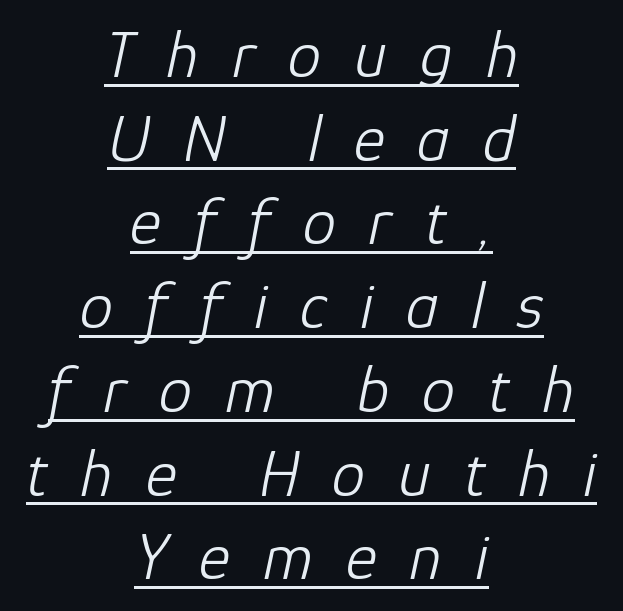
{"italic": "yes", "lean": "right", "slant_degrees": 12, "bold": "no", "weight": "light", "width": "normal", "stroke_contrast": "low", "x_height": "medium", "monospaced": "no", "underline": "yes", "align": "center", "line_spacing": "normal", "line_spacing_ratio": 1.25, "letter_spacing": "wide", "letter_spacing_em": 0.49, "glyph_px": 67}
